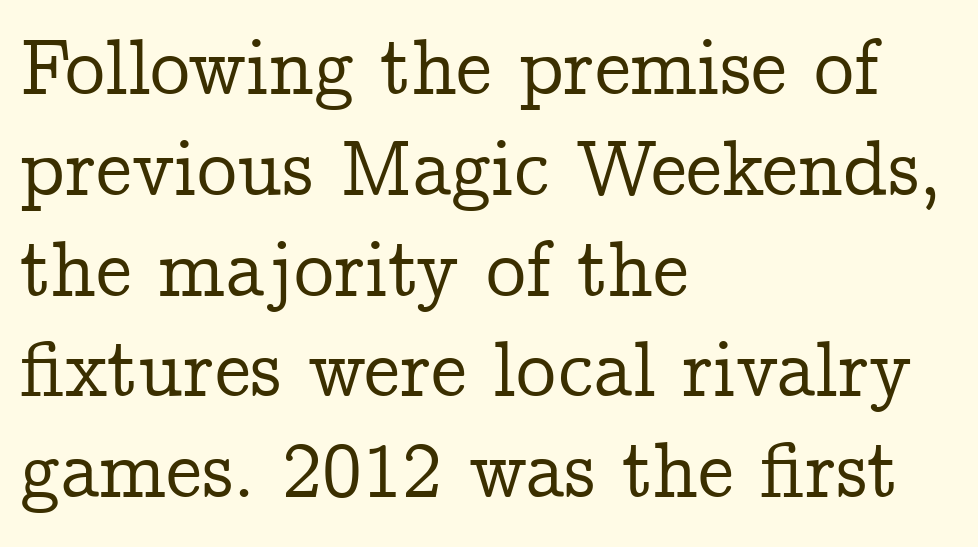
Q: Is the text italic (slanted)? A: No, it is upright.
Q: Is the typeface a serif or a sans-serif typeface? A: Serif.
Q: Is the text underlined? A: No.
Q: How is the paragraph aligned? A: Left-aligned.
Q: Is the spacing between letters normal or unusually wide? A: Normal.
Q: Is the spacing between lines tight, normal or loose? A: Normal.
Q: Width (condensed, normal, or wide)? A: Normal.
Q: Stroke contrast? A: Low.
Q: x-height? A: Medium.
Q: Monospaced? A: No.
